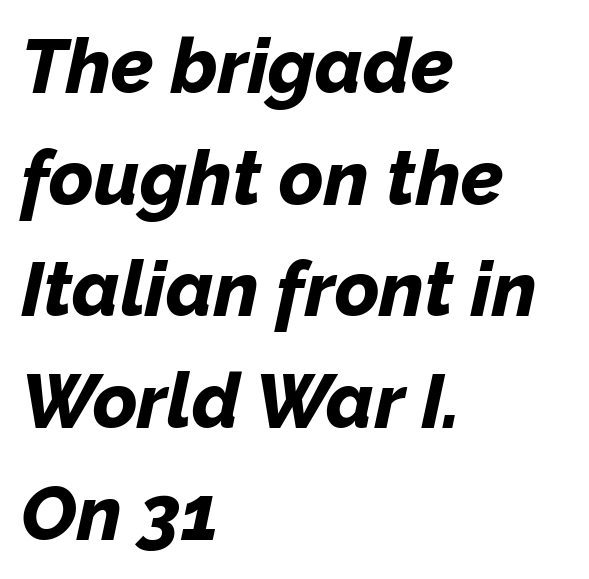
These lines are rendered in a variable-pitch font. Every row of glyphs begins at an identical x-position on the left. Slant detected: the letters are inclined. Does extra space separate the letters? No, they use regular spacing. Lines of text with bare space underneath. The characters look thick and weighty, a clear bold.
